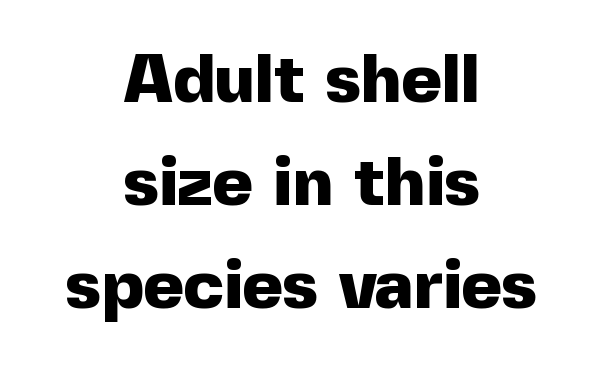
{"serif": "no", "italic": "no", "bold": "yes", "weight": "heavy", "width": "normal", "x_height": "medium", "monospaced": "no", "underline": "no", "align": "center", "line_spacing": "normal", "line_spacing_ratio": 1.49, "letter_spacing": "normal", "letter_spacing_em": 0.0, "glyph_px": 69}
